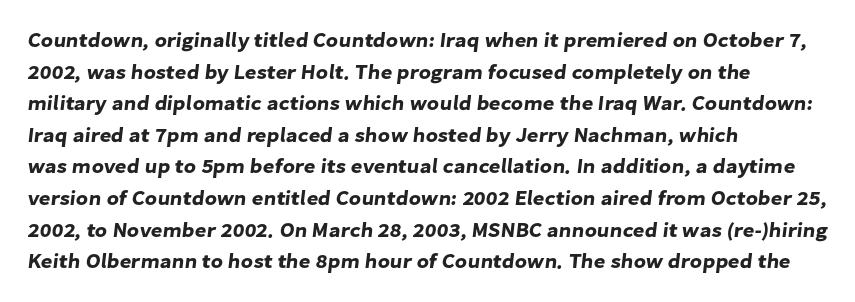
{"underline": "no", "align": "left", "line_spacing": "normal", "line_spacing_ratio": 1.58, "letter_spacing": "normal", "letter_spacing_em": 0.0, "glyph_px": 20}
